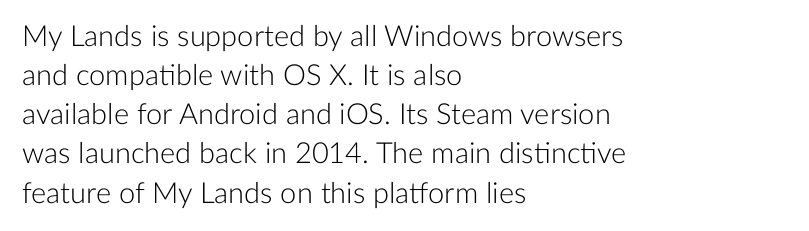
{"serif": "no", "italic": "no", "bold": "no", "weight": "light", "width": "normal", "stroke_contrast": "low", "x_height": "medium", "monospaced": "no", "underline": "no", "align": "left", "line_spacing": "normal", "line_spacing_ratio": 1.35, "letter_spacing": "normal", "letter_spacing_em": 0.0, "glyph_px": 29}
